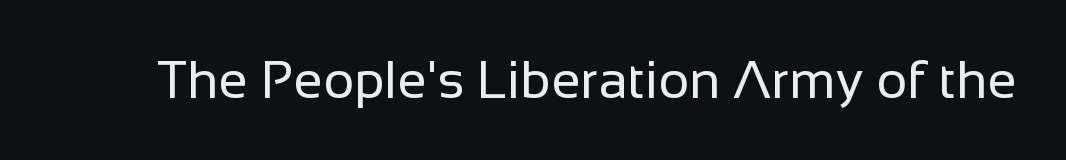
The image shows 53 px regular-weight sans-serif type, upright; set normal letter spacing, not underlined; low stroke contrast and a medium x-height.
